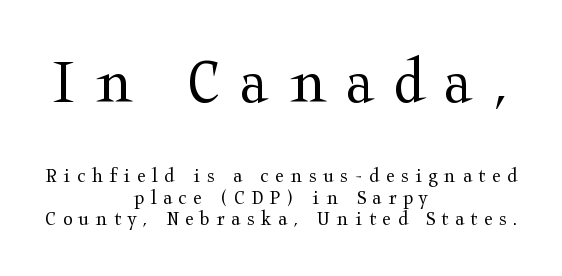
{"serif": "yes", "italic": "no", "bold": "no", "weight": "regular", "width": "wide", "stroke_contrast": "medium", "x_height": "medium", "monospaced": "no", "underline": "no", "align": "center", "line_spacing": "tight", "line_spacing_ratio": 0.98, "letter_spacing": "wide", "letter_spacing_em": 0.29, "larger_block": "first", "size_ratio": 3.05, "glyph_px": 67}
